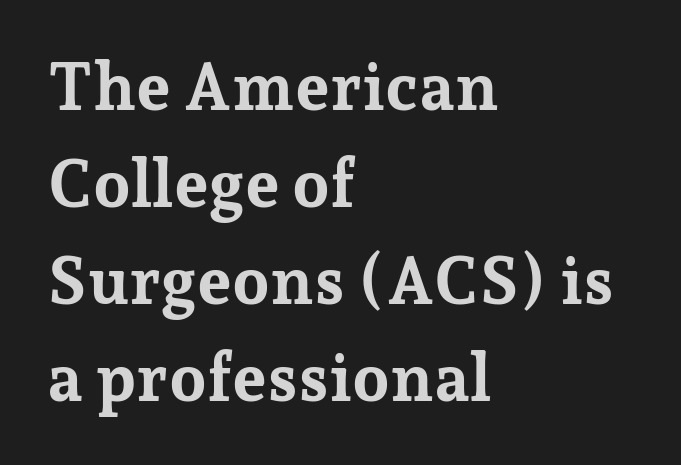
The image shows 66 px bold serif type, upright; set left-aligned, normal line spacing (1.47x), normal letter spacing, not underlined; low stroke contrast and a medium x-height.
